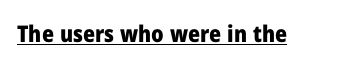
Heavy, bold letterforms. A rule runs beneath these lines of type. The type is set solid horizontally, with unmodified tracking. The lettering stays uniformly vertical, giving the passage a roman look.
